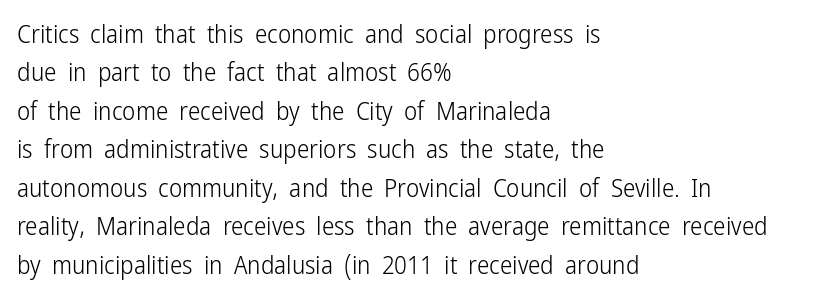
The image shows 25 px text type, upright; set left-aligned, normal line spacing (1.54x), normal letter spacing, not underlined.
